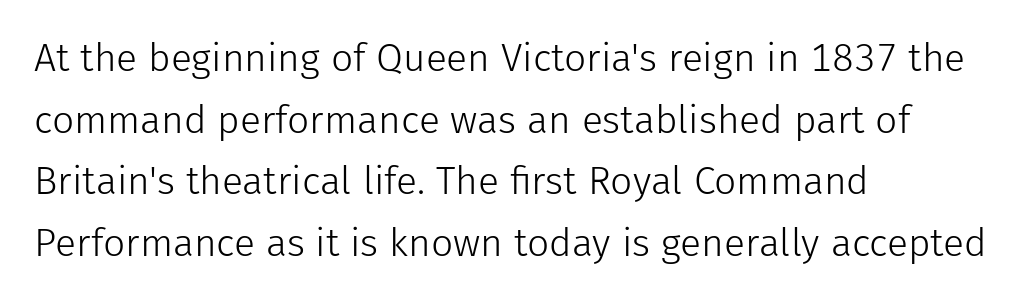
The letters advance in unequal steps, a hallmark of proportional type. The rag falls on the right side of this text block. If you drew a line through each stem, it would be perfectly vertical. Summary of weight: not heavy and not bold. Underline: absent. A typesetter would label this face a sans.
